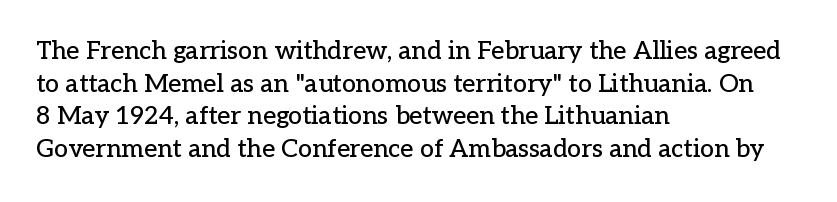
{"italic": "no", "underline": "no", "align": "left", "line_spacing": "normal", "line_spacing_ratio": 1.31, "letter_spacing": "normal", "letter_spacing_em": 0.0, "glyph_px": 25}
